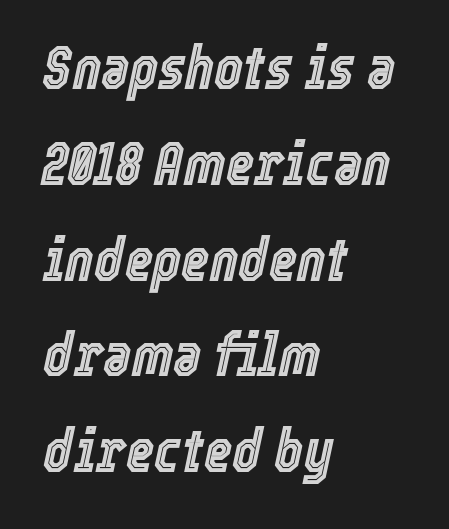
Q: Is the text italic (slanted)? A: Yes, it leans right by about 12 degrees.
Q: Is the text underlined? A: No.
Q: How is the paragraph aligned? A: Left-aligned.
Q: Is the spacing between letters normal or unusually wide? A: Normal.
Q: Is the spacing between lines tight, normal or loose? A: Normal.
Q: Width (condensed, normal, or wide)? A: Condensed.
Q: x-height? A: Medium.
Q: Monospaced? A: No.
